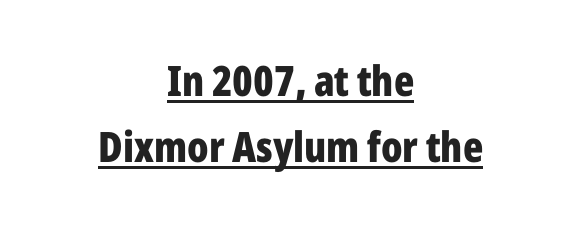
{"serif": "no", "italic": "no", "bold": "yes", "weight": "bold", "width": "condensed", "stroke_contrast": "low", "x_height": "medium", "monospaced": "no", "underline": "yes", "align": "center", "line_spacing": "normal", "line_spacing_ratio": 1.56, "letter_spacing": "normal", "letter_spacing_em": 0.0, "glyph_px": 42}
